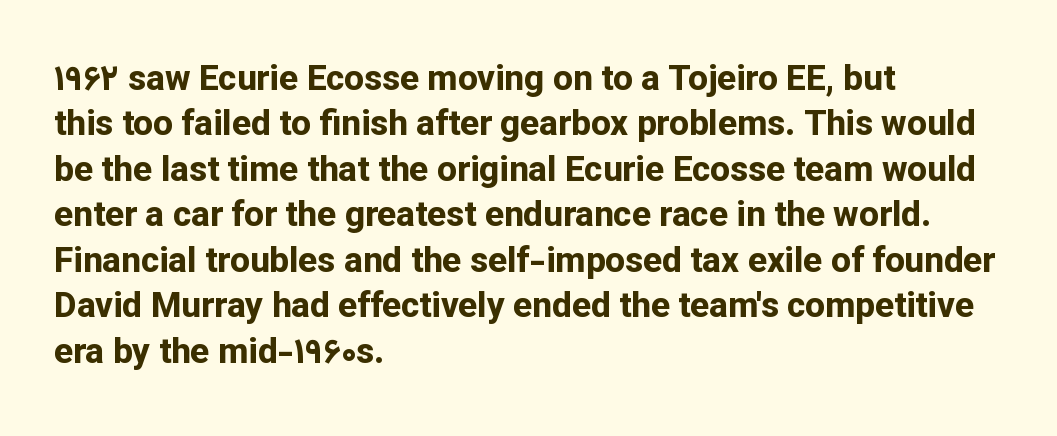
{"serif": "no", "italic": "no", "bold": "yes", "weight": "bold", "width": "normal", "stroke_contrast": "low", "x_height": "medium", "monospaced": "no", "underline": "no", "align": "left", "line_spacing": "normal", "line_spacing_ratio": 1.3, "letter_spacing": "normal", "letter_spacing_em": 0.0, "glyph_px": 35}
